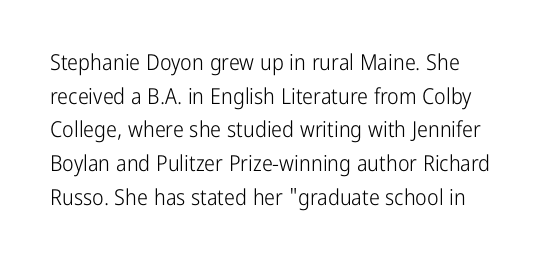
{"italic": "no", "bold": "no", "underline": "no", "line_spacing": "normal", "line_spacing_ratio": 1.53, "letter_spacing": "normal", "letter_spacing_em": 0.0, "glyph_px": 22}
